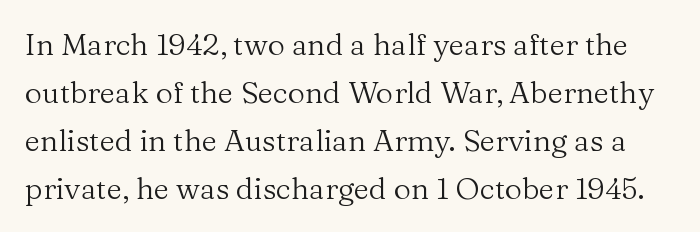
Q: Is the text bold? A: No.
Q: Is the text italic (slanted)? A: No, it is upright.
Q: Is the typeface a serif or a sans-serif typeface? A: Serif.
Q: Is the text underlined? A: No.
Q: Is the spacing between letters normal or unusually wide? A: Normal.
Q: Is the spacing between lines tight, normal or loose? A: Normal.
Q: Width (condensed, normal, or wide)? A: Normal.
Q: Stroke contrast? A: Medium.
Q: x-height? A: Medium.
Q: Monospaced? A: No.
